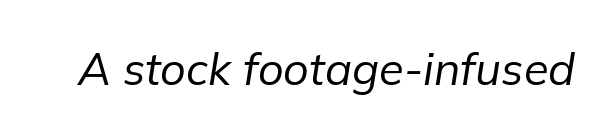
Q: Is the text bold? A: No.
Q: Is the text italic (slanted)? A: Yes, it leans right by about 9 degrees.
Q: Is the text underlined? A: No.
Q: Is the spacing between letters normal or unusually wide? A: Normal.
Q: Width (condensed, normal, or wide)? A: Normal.
Q: Stroke contrast? A: Low.
Q: x-height? A: Medium.
Q: Monospaced? A: No.
